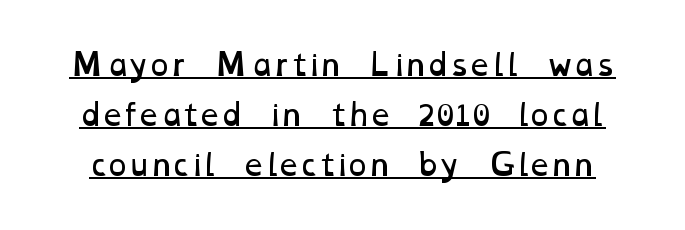
Q: Is the text bold? A: No.
Q: Is the text underlined? A: Yes.
Q: Is the spacing between letters normal or unusually wide? A: Normal.
Q: Width (condensed, normal, or wide)? A: Wide.
Q: Stroke contrast? A: Low.
Q: x-height? A: Medium.
Q: Monospaced? A: No.
